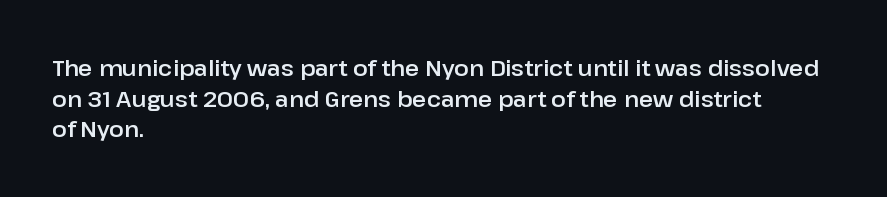
If you drew a line through each stem, it would be perfectly vertical. Honestly, the letter spacing is just normal — you wouldn't notice it. The words here are not underlined. Notice how the passage keeps a crisp vertical edge on the left only. Interline gaps are of average width in this sample.
